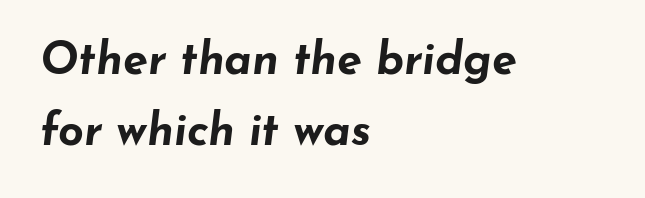
Underline: absent. The passage shown is typed in a proportional face where columns would drift. Thick stems and heavy bowls — unmistakably bold. Does the leading feel generous? No, just average.
